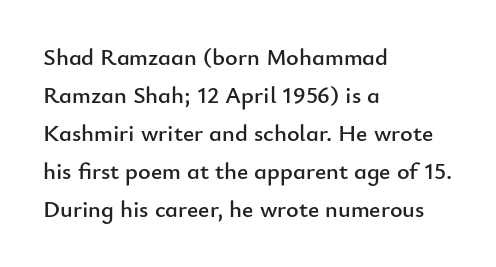
Q: Is the text italic (slanted)? A: No, it is upright.
Q: Is the text underlined? A: No.
Q: How is the paragraph aligned? A: Left-aligned.
Q: Is the spacing between letters normal or unusually wide? A: Normal.
Q: Is the spacing between lines tight, normal or loose? A: Normal.
